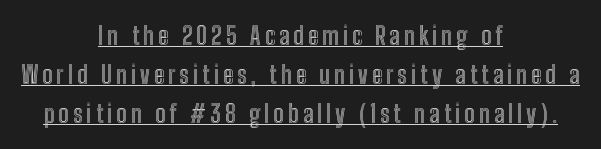
Italic? Not at all — the glyphs are vertical. Quick note: interline space is typical. Students, observe the line beneath the letters — that is underlining. Caption: multi-line text, centered on the measure.
